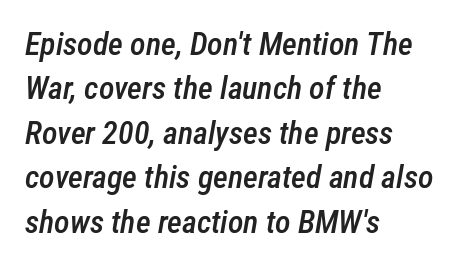
Nobody touched the tracking dial on this one. The baseline area is clear. The passage shown is typed in a proportional face where columns would drift. Left-aligned paragraph, ragged on the right.
